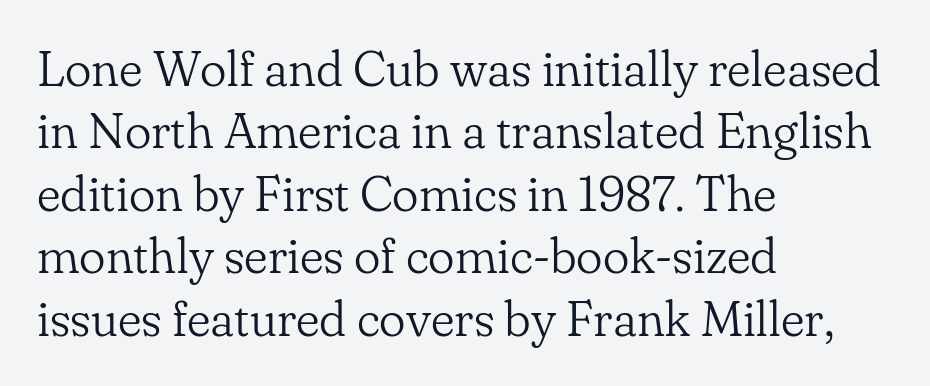
The image shows 50 px light serif type, upright; set left-aligned, normal line spacing (1.25x), normal letter spacing, not underlined; low stroke contrast and a small x-height.
